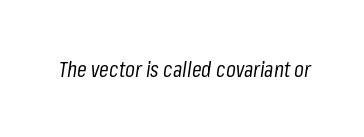
The image shows 22 px text type, italic (leaning right); set normal letter spacing, not underlined.
